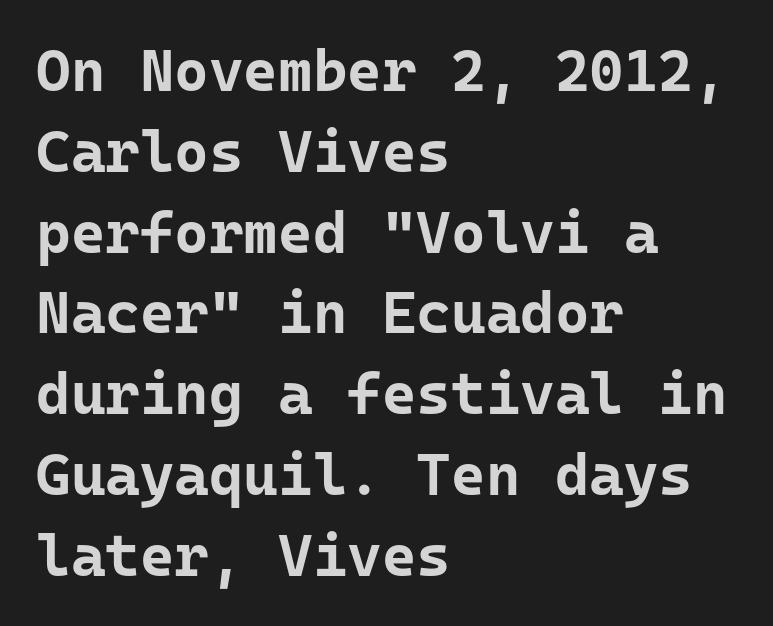
Strokes here are thick enough to call this a true bold. This rendering employs a face without finishing strokes, i.e., a sans-serif. The strip under each line holds only bare page. Reading down the column, the eye jumps a familiar distance to each next line.
